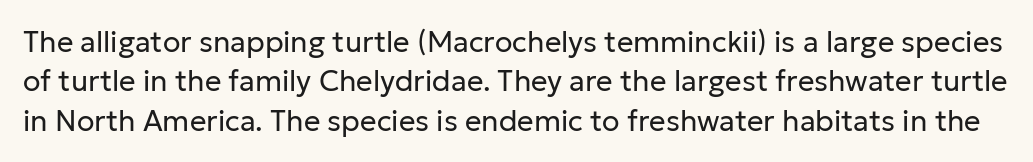
The type family on display is of the sans-serif kind. Vertical stems look standard width or narrower in stroke. In terms of leading, this rendering sits right in the middle. The axis of the letterforms is exactly vertical. Default kerning and tracking; the words read as compact shapes. These lines are rendered in a variable-pitch font.
